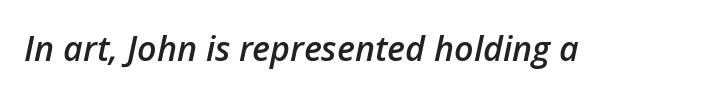
The image shows 34 px semibold type, italic (leaning right); set normal letter spacing, not underlined; low stroke contrast and a medium x-height.
